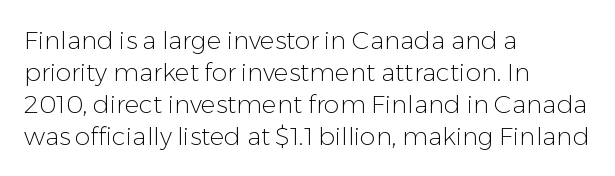
Glance below the letters and you will spot only blank space. The weight tops out at a normal text grade. Teacher's note: observe the even left margin — that is flush-left alignment. Interline gaps are of average width in this sample. In terms of posture, this sample is upright.
